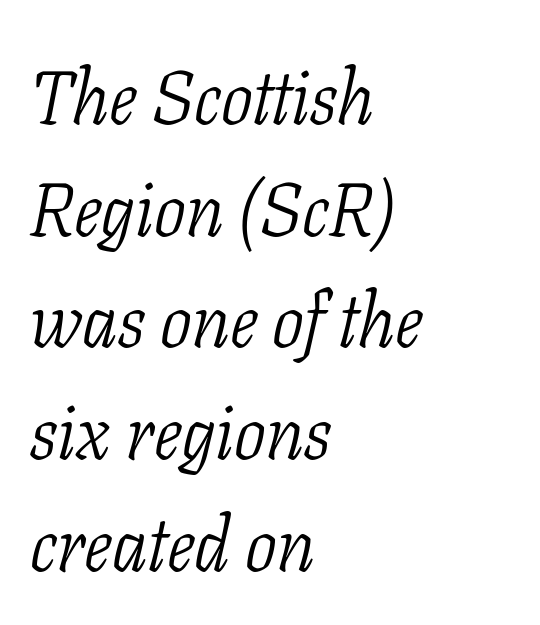
A bare baseline throughout the passage. Layout note: lines flush left. You could call the tracking neutral — neither tight nor loose. Yep, those are serifs on the letters.
